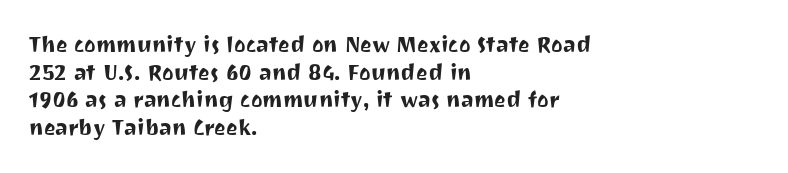
Regarding leading, the lines here are spaced in the standard way. The space beneath each line is pristine and unruled. Tracking value appears to be zero — textbook default spacing. The setting favours the left margin, as ordinary paragraphs usually do.
